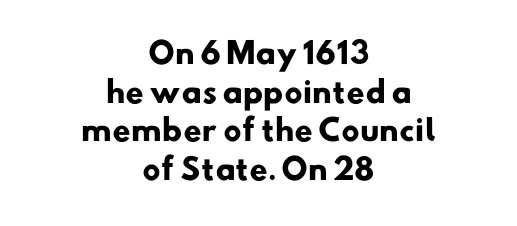
Reading down the column, the eye jumps a familiar distance to each next line. Summary of weight: heavy, a full bold. Unlike a traditional serif, this face leaves its strokes unadorned. Each row of text sits above clean, open space.
